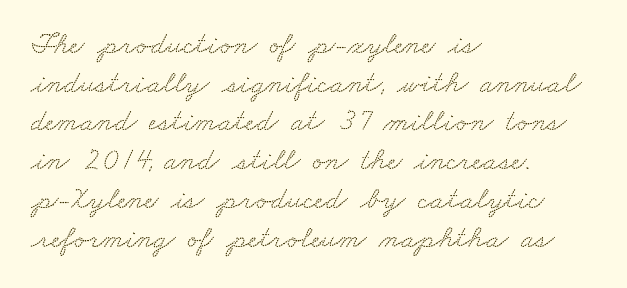
{"width": "wide", "stroke_contrast": "low", "x_height": "small", "monospaced": "no", "underline": "no", "align": "left", "line_spacing": "normal", "line_spacing_ratio": 1.25, "letter_spacing": "normal", "letter_spacing_em": 0.0, "glyph_px": 31}
